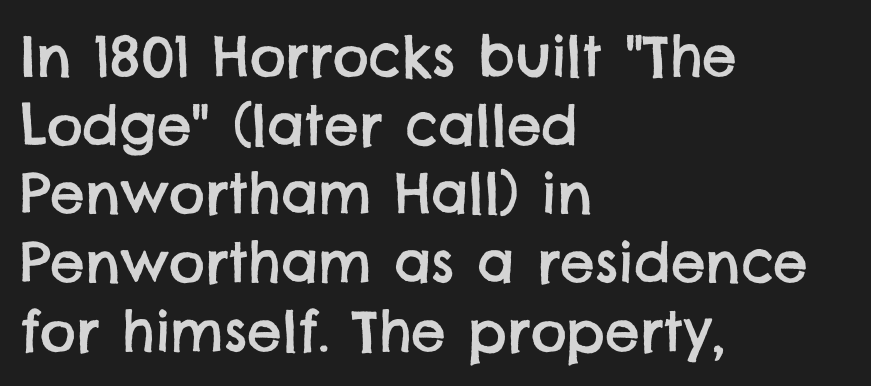
The image shows 55 px sans-serif type; set left-aligned, normal line spacing (1.25x), normal letter spacing, not underlined; low stroke contrast and a large x-height.
